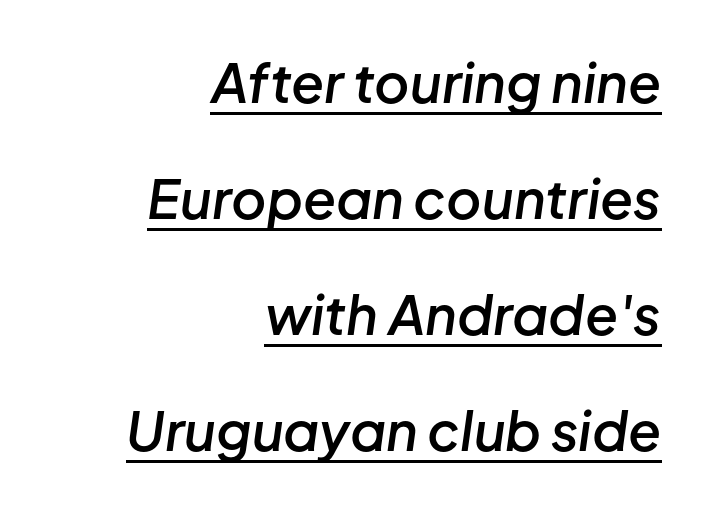
{"italic": "yes", "lean": "right", "slant_degrees": 8, "bold": "semi", "weight": "semibold", "width": "normal", "stroke_contrast": "low", "x_height": "medium", "monospaced": "no", "underline": "yes", "align": "right", "line_spacing": "loose", "line_spacing_ratio": 2.15, "letter_spacing": "normal", "letter_spacing_em": 0.0, "glyph_px": 54}
